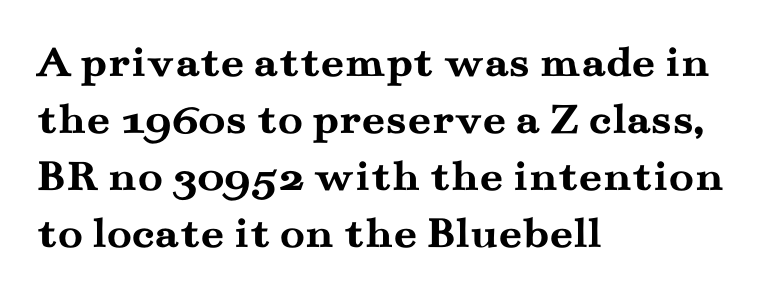
Q: Is the text bold? A: Yes.
Q: Is the text italic (slanted)? A: No, it is upright.
Q: Is the typeface a serif or a sans-serif typeface? A: Serif.
Q: Is the text underlined? A: No.
Q: How is the paragraph aligned? A: Left-aligned.
Q: Is the spacing between letters normal or unusually wide? A: Normal.
Q: Width (condensed, normal, or wide)? A: Wide.
Q: Stroke contrast? A: Medium.
Q: x-height? A: Small.
Q: Monospaced? A: No.
